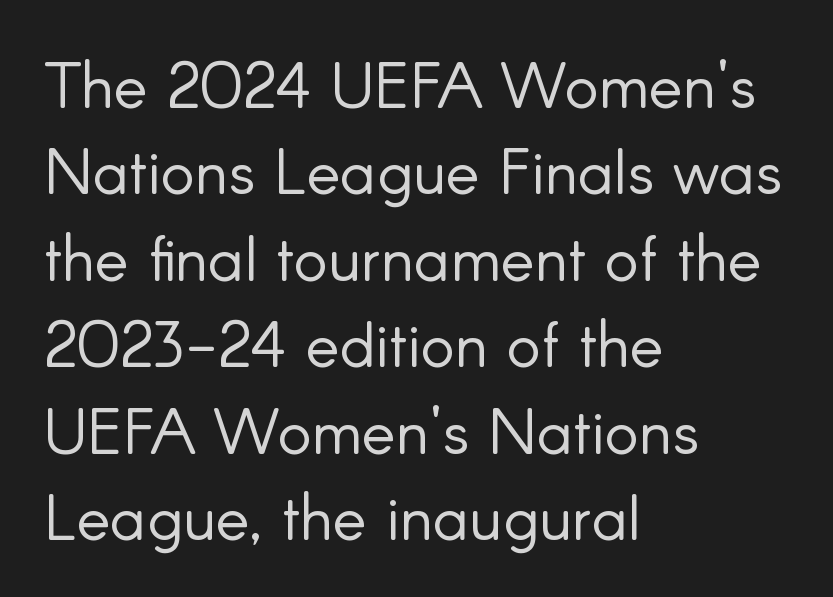
This is roman type, the default non-slanted kind. Compared with a centered layout, this one pins lines to the left instead. The strokes are not fattened; the text isn't bold. Type without underlining. Is there much room between lines? A standard amount, neither cramped nor airy.
